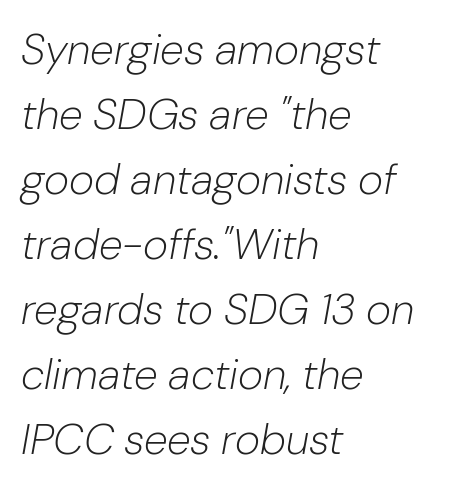
The image shows 43 px light type, italic (leaning right); set left-aligned, normal line spacing (1.51x), normal letter spacing, not underlined; low stroke contrast and a medium x-height.
